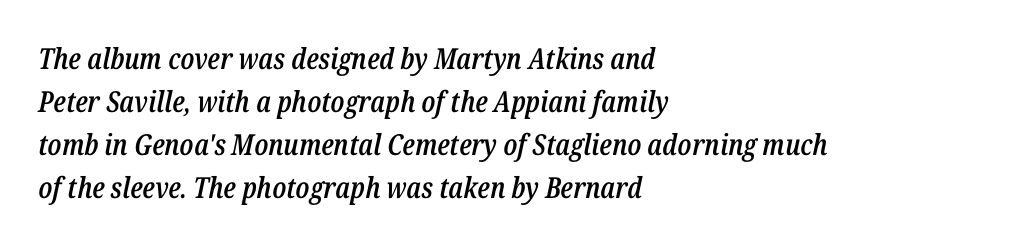
Q: Is the text bold? A: Semi-bold.
Q: Is the text italic (slanted)? A: Yes, it leans right by about 12 degrees.
Q: Is the text underlined? A: No.
Q: How is the paragraph aligned? A: Left-aligned.
Q: Is the spacing between letters normal or unusually wide? A: Normal.
Q: Is the spacing between lines tight, normal or loose? A: Normal.
Q: Width (condensed, normal, or wide)? A: Condensed.
Q: Stroke contrast? A: Low.
Q: x-height? A: Medium.
Q: Monospaced? A: No.
